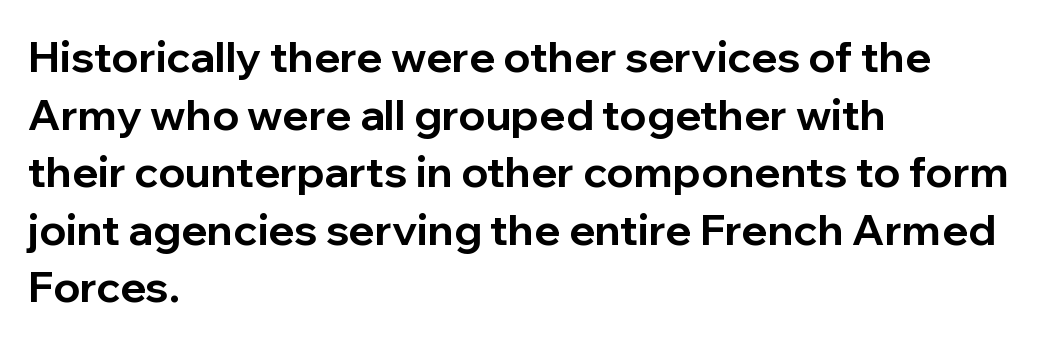
{"serif": "no", "italic": "no", "bold": "yes", "weight": "bold", "width": "normal", "stroke_contrast": "low", "x_height": "medium", "monospaced": "no", "underline": "no", "align": "left", "line_spacing": "normal", "line_spacing_ratio": 1.34, "letter_spacing": "normal", "letter_spacing_em": 0.0, "glyph_px": 43}
